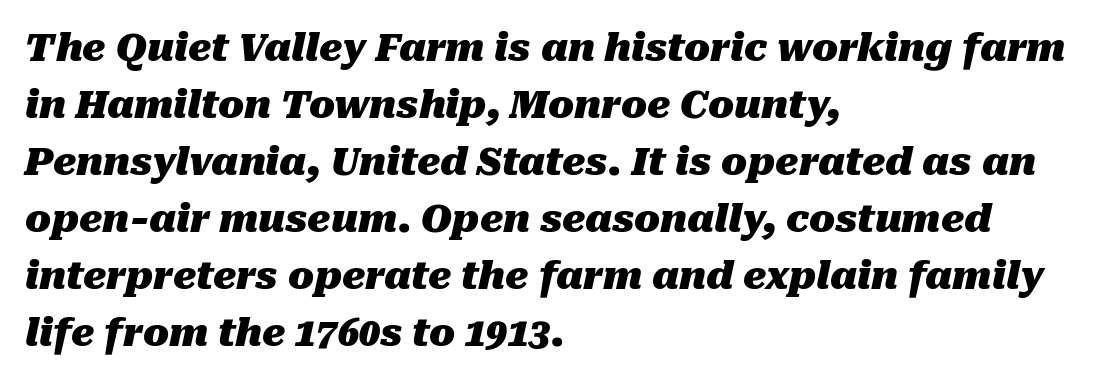
The image shows 38 px heavy type, italic (leaning right); set left-aligned, normal line spacing (1.5x), normal letter spacing, not underlined; medium stroke contrast and a medium x-height.
